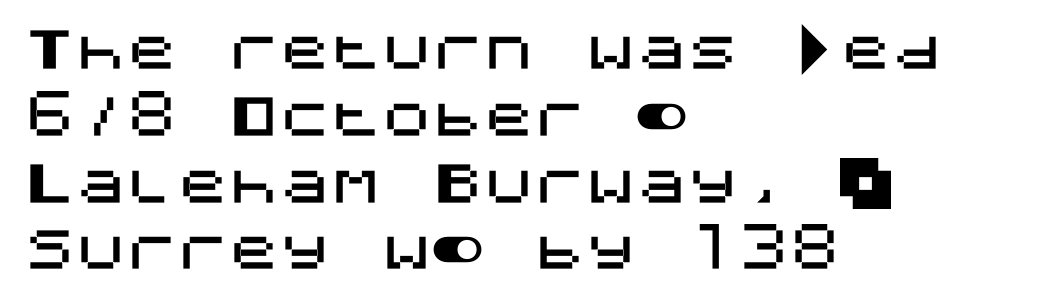
The image shows 51 px sans-serif type, upright; set left-aligned, normal line spacing (1.31x), normal letter spacing, not underlined; medium stroke contrast and a large x-height.
